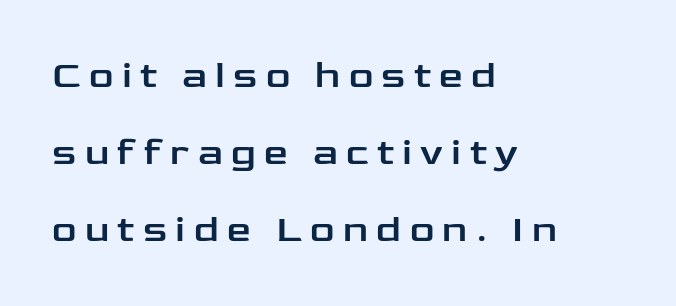
{"serif": "no", "italic": "no", "width": "wide", "stroke_contrast": "low", "x_height": "medium", "monospaced": "no", "underline": "no", "align": "left", "line_spacing": "loose", "line_spacing_ratio": 2.03, "letter_spacing": "wide", "letter_spacing_em": 0.22, "glyph_px": 38}
